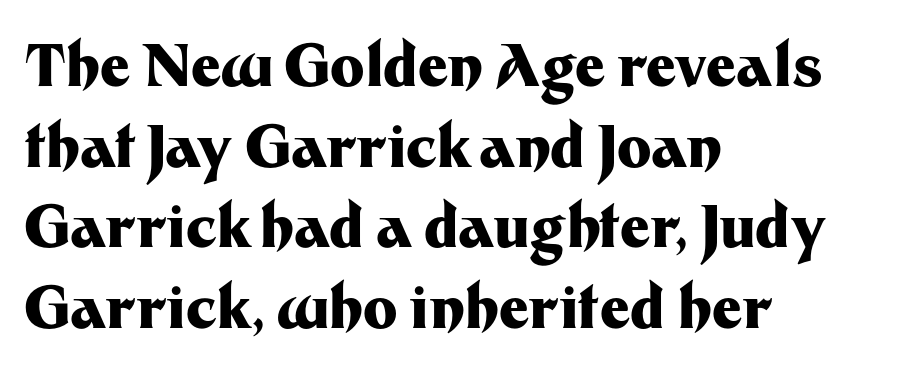
The passage is arranged the way most books set body copy — flush left. This sample has the flowing, uneven cadence of proportional lettering. This sample keeps an unexceptional amount of space between lines. Letters rest on an invisible, unmarked baseline. Default kerning and tracking; the words read as compact shapes. The lettering holds an erect, upright posture throughout.
